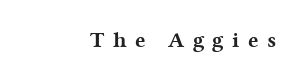
{"italic": "no", "bold": "yes", "underline": "no", "align": "right", "letter_spacing": "wide", "letter_spacing_em": 0.38, "glyph_px": 22}
